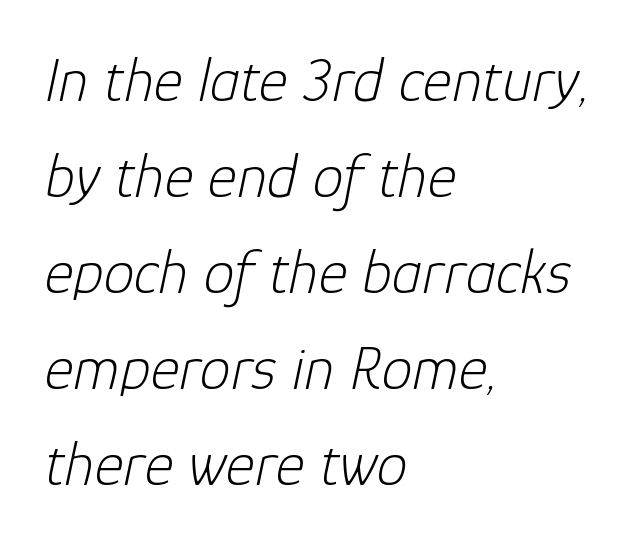
Q: Is the text bold? A: No.
Q: Is the text italic (slanted)? A: Yes, it leans right by about 12 degrees.
Q: Is the text underlined? A: No.
Q: How is the paragraph aligned? A: Left-aligned.
Q: Is the spacing between letters normal or unusually wide? A: Normal.
Q: Is the spacing between lines tight, normal or loose? A: Normal.
Q: Width (condensed, normal, or wide)? A: Normal.
Q: Stroke contrast? A: Low.
Q: x-height? A: Medium.
Q: Monospaced? A: No.
